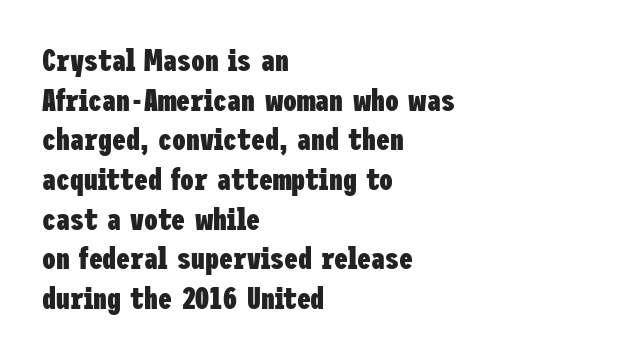
Q: Is the text bold? A: Yes.
Q: Is the text italic (slanted)? A: No, it is upright.
Q: Is the typeface a serif or a sans-serif typeface? A: Sans-serif.
Q: Is the text underlined? A: No.
Q: How is the paragraph aligned? A: Left-aligned.
Q: Is the spacing between letters normal or unusually wide? A: Normal.
Q: Is the spacing between lines tight, normal or loose? A: Normal.
Q: Width (condensed, normal, or wide)? A: Condensed.
Q: Stroke contrast? A: Low.
Q: x-height? A: Medium.
